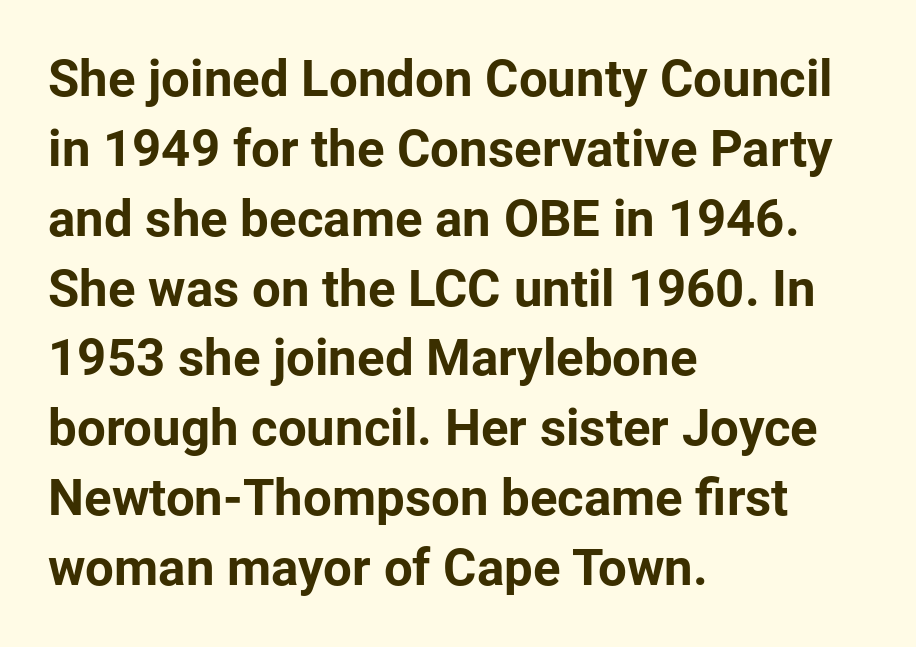
Q: Is the text bold? A: Yes.
Q: Is the text italic (slanted)? A: No, it is upright.
Q: Is the typeface a serif or a sans-serif typeface? A: Sans-serif.
Q: Is the text underlined? A: No.
Q: How is the paragraph aligned? A: Left-aligned.
Q: Is the spacing between letters normal or unusually wide? A: Normal.
Q: Is the spacing between lines tight, normal or loose? A: Normal.
Q: Width (condensed, normal, or wide)? A: Normal.
Q: Stroke contrast? A: Low.
Q: x-height? A: Medium.
Q: Monospaced? A: No.
